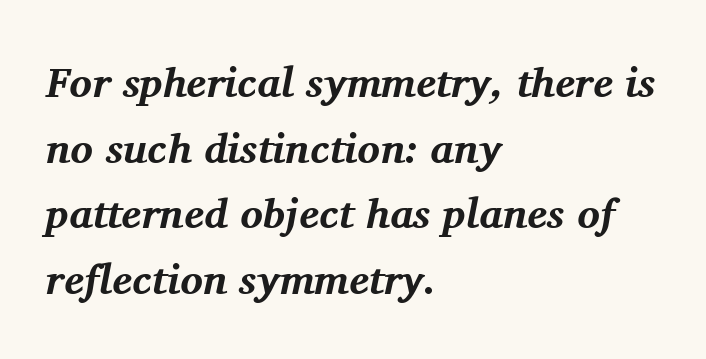
{"serif": "yes", "italic": "yes", "lean": "right", "slant_degrees": 11, "bold": "yes", "weight": "bold", "width": "normal", "stroke_contrast": "medium", "x_height": "medium", "monospaced": "no", "underline": "no", "align": "left", "line_spacing": "normal", "line_spacing_ratio": 1.56, "letter_spacing": "normal", "letter_spacing_em": 0.0, "glyph_px": 42}
